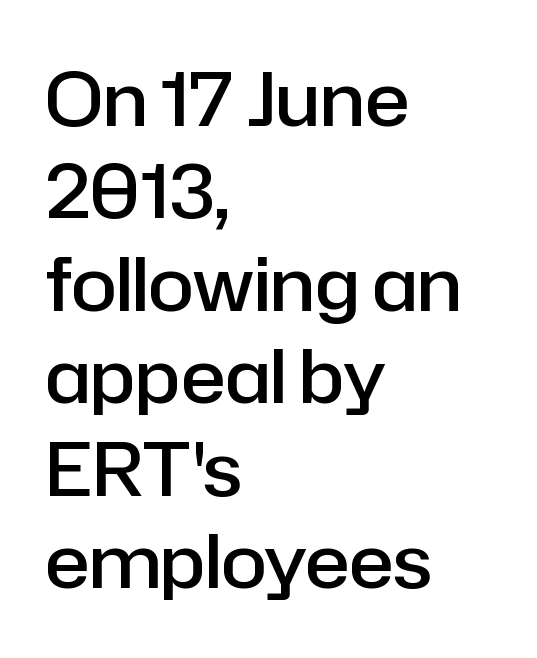
Q: Is the text bold? A: Semi-bold.
Q: Is the text italic (slanted)? A: No, it is upright.
Q: Is the typeface a serif or a sans-serif typeface? A: Sans-serif.
Q: Is the text underlined? A: No.
Q: How is the paragraph aligned? A: Left-aligned.
Q: Is the spacing between letters normal or unusually wide? A: Normal.
Q: Is the spacing between lines tight, normal or loose? A: Normal.
Q: Width (condensed, normal, or wide)? A: Normal.
Q: Stroke contrast? A: Low.
Q: x-height? A: Medium.
Q: Monospaced? A: No.
